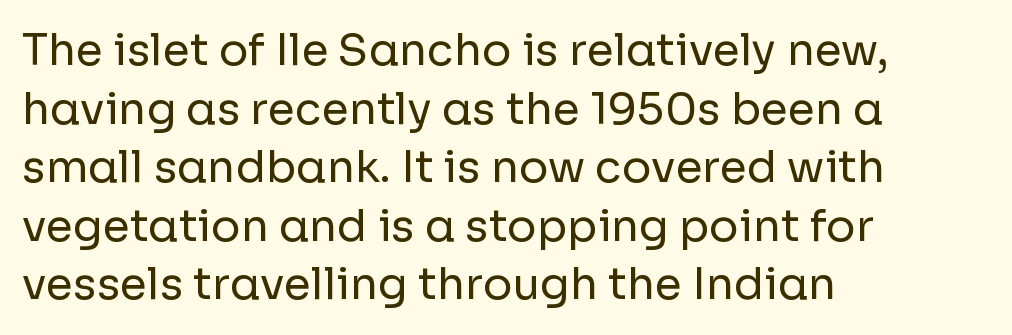
Q: Is the text bold? A: No.
Q: Is the text italic (slanted)? A: No, it is upright.
Q: Is the typeface a serif or a sans-serif typeface? A: Sans-serif.
Q: Is the text underlined? A: No.
Q: How is the paragraph aligned? A: Left-aligned.
Q: Is the spacing between letters normal or unusually wide? A: Normal.
Q: Is the spacing between lines tight, normal or loose? A: Normal.
Q: Width (condensed, normal, or wide)? A: Normal.
Q: Stroke contrast? A: Low.
Q: x-height? A: Medium.
Q: Monospaced? A: No.
